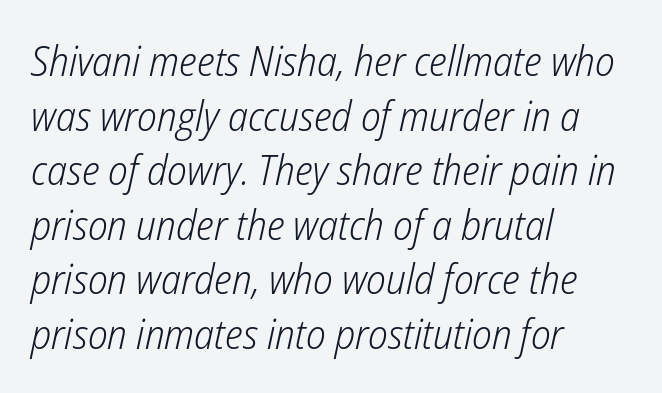
Q: Is the text bold? A: No.
Q: Is the text italic (slanted)? A: Yes, it leans right by about 12 degrees.
Q: Is the text underlined? A: No.
Q: How is the paragraph aligned? A: Left-aligned.
Q: Is the spacing between letters normal or unusually wide? A: Normal.
Q: Is the spacing between lines tight, normal or loose? A: Normal.
Q: Width (condensed, normal, or wide)? A: Condensed.
Q: Stroke contrast? A: Low.
Q: x-height? A: Medium.
Q: Monospaced? A: No.
